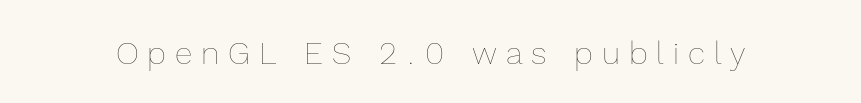
The image shows 32 px thin type, upright; set unusually wide letter spacing (+0.28 em), not underlined; a medium x-height.
